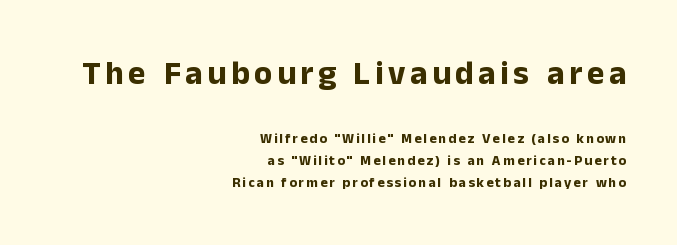
The image shows 33 px bold sans-serif type, upright; set right-aligned, normal line spacing (1.57x), not underlined; the first (top) block is 2.36x larger; low stroke contrast and a medium x-height.
